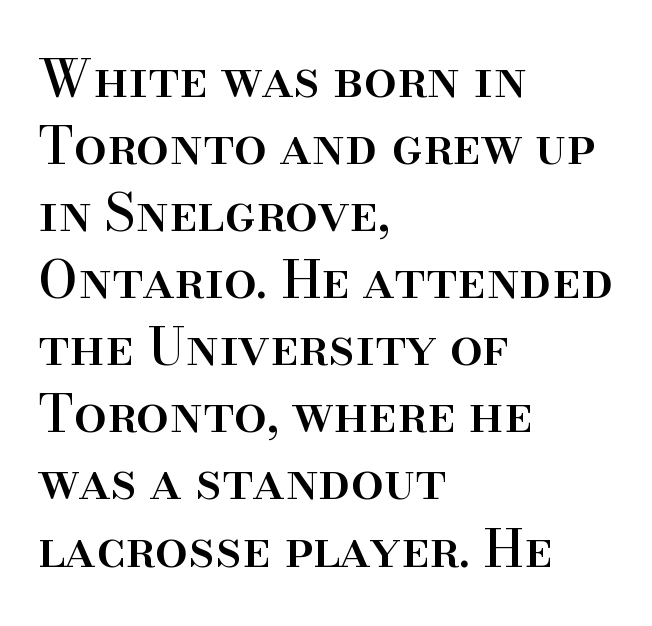
{"serif": "yes", "italic": "no", "width": "normal", "stroke_contrast": "high", "x_height": "small", "monospaced": "no", "underline": "no", "align": "left", "line_spacing": "normal", "line_spacing_ratio": 1.29, "letter_spacing": "normal", "letter_spacing_em": 0.0, "glyph_px": 52}
